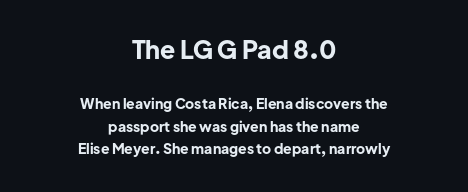
Q: Is the text bold? A: Yes.
Q: Is the text italic (slanted)? A: No, it is upright.
Q: Is the text underlined? A: No.
Q: How is the paragraph aligned? A: Centered.
Q: Is the spacing between letters normal or unusually wide? A: Normal.
Q: Is the spacing between lines tight, normal or loose? A: Normal.
Q: Which block of text is set in a larger size, the first (top) or the second (bottom)? A: The first (top) one.
